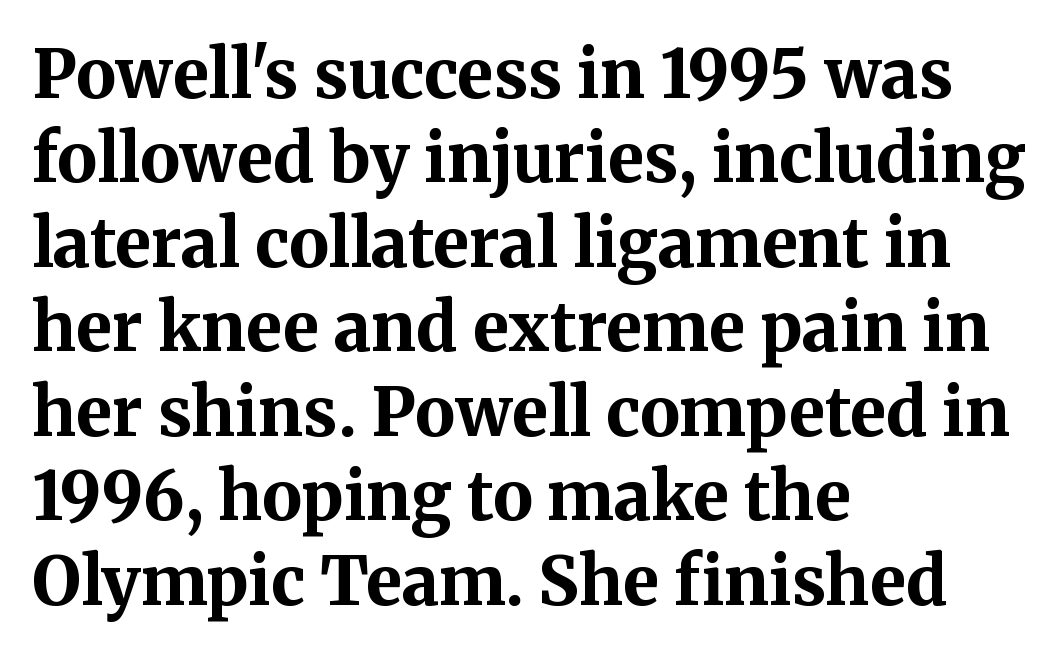
The image shows 67 px bold serif type, upright; set left-aligned, normal line spacing (1.26x), normal letter spacing, not underlined; medium stroke contrast and a medium x-height.
